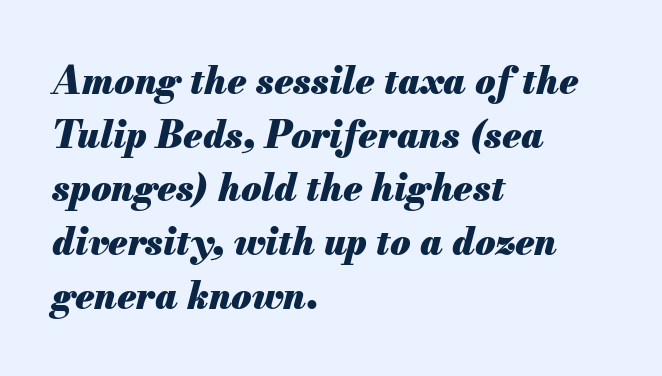
The image shows 37 px heavy type, italic (leaning right); set left-aligned, normal line spacing (1.45x), normal letter spacing, not underlined; medium stroke contrast and a small x-height.
